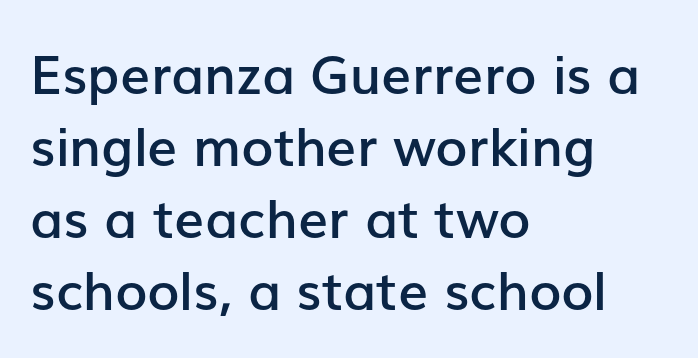
Compared with typical paragraphs, the rows here are spaced about the same. Is this a fixed-width face? No — the glyphs have proportional, varying widths. One-word summary of the alignment: left. No extra tracking has been applied to these lines. No word sits above an underline. The face used here is a sans, in the tradition of grotesques and geometrics.
